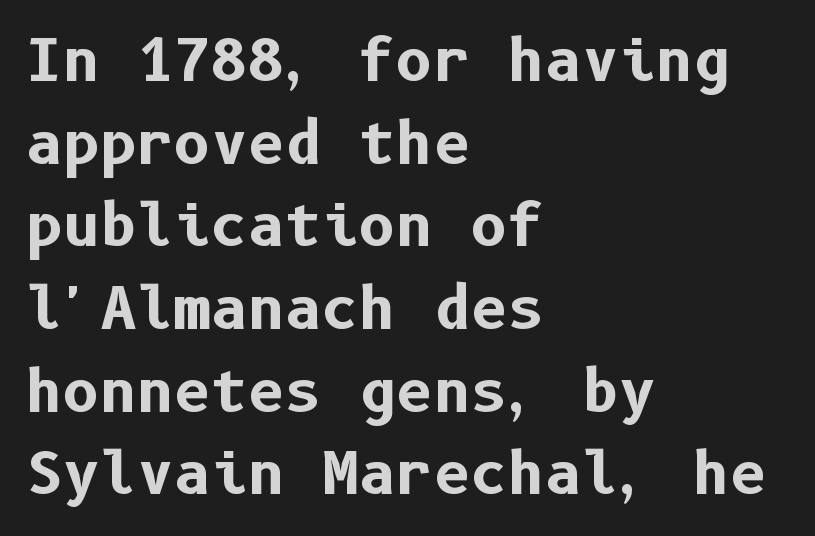
{"serif": "no", "italic": "no", "bold": "yes", "weight": "bold", "width": "normal", "stroke_contrast": "low", "x_height": "medium", "underline": "no", "align": "left", "line_spacing": "normal", "line_spacing_ratio": 1.45, "letter_spacing": "normal", "letter_spacing_em": 0.0, "glyph_px": 57}
